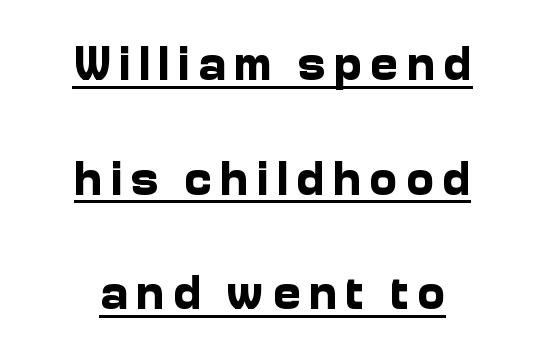
The image shows 48 px bold sans-serif type, upright; set centered, loose line spacing (2.39x), underlined; low stroke contrast and a medium x-height.
